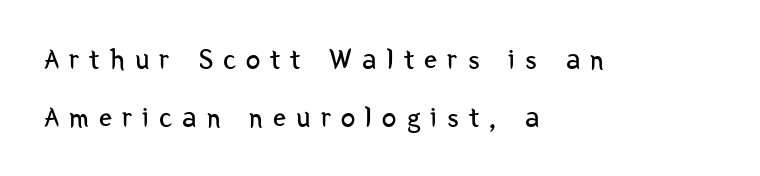
The image shows 29 px regular-weight, condensed sans-serif type, upright; set left-aligned, loose line spacing (2.0x), unusually wide letter spacing (+0.35 em), not underlined; low stroke contrast and a medium x-height.
